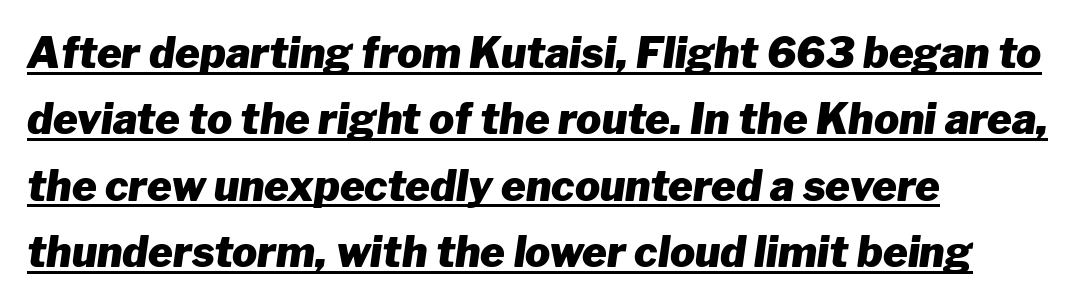
The image shows 42 px heavy type, italic (leaning right); set left-aligned, normal line spacing (1.58x), normal letter spacing, underlined; low stroke contrast and a medium x-height.
